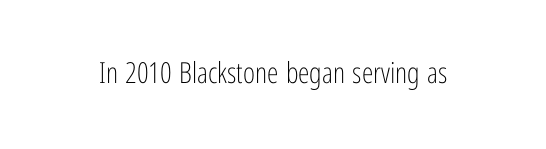
Do the characters align in a grid? No, the font is proportional. The specimen reads as upright at a glance. The tracking reads as untouched default to a designer's eye. Serifs: no, the terminals of the letterforms are clean. Stems and bowls with no extra thickness — not bold.
